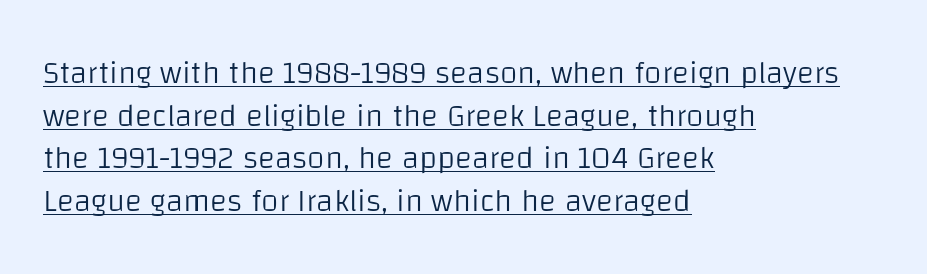
The type sits square on the baseline with zero lean. Somebody hit Ctrl+U on this one — the words are underlined. Is the letter spacing exaggerated? No — it looks like the ordinary default. Each new line begins a customary step beneath the previous one. Is this a sans? Yes — the strokes have no serifs.
